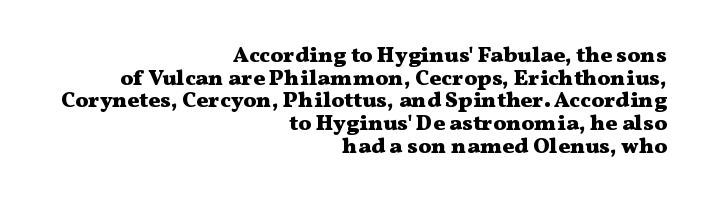
{"italic": "no", "bold": "yes", "underline": "no", "align": "right", "line_spacing": "tight", "line_spacing_ratio": 1.03, "letter_spacing": "normal", "letter_spacing_em": 0.0, "glyph_px": 22}
